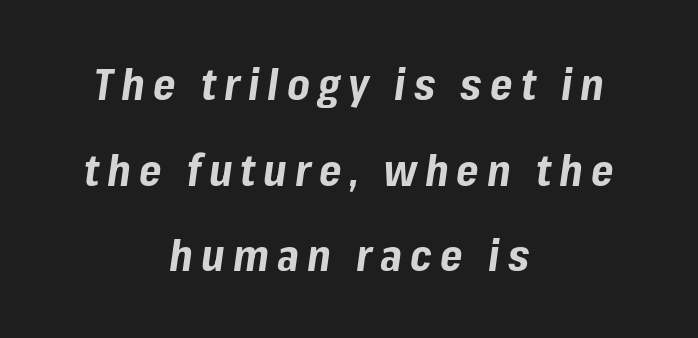
{"italic": "yes", "lean": "right", "slant_degrees": 8, "bold": "yes", "weight": "bold", "width": "normal", "stroke_contrast": "low", "x_height": "medium", "monospaced": "no", "underline": "no", "align": "center", "line_spacing": "loose", "line_spacing_ratio": 1.99, "glyph_px": 43}
